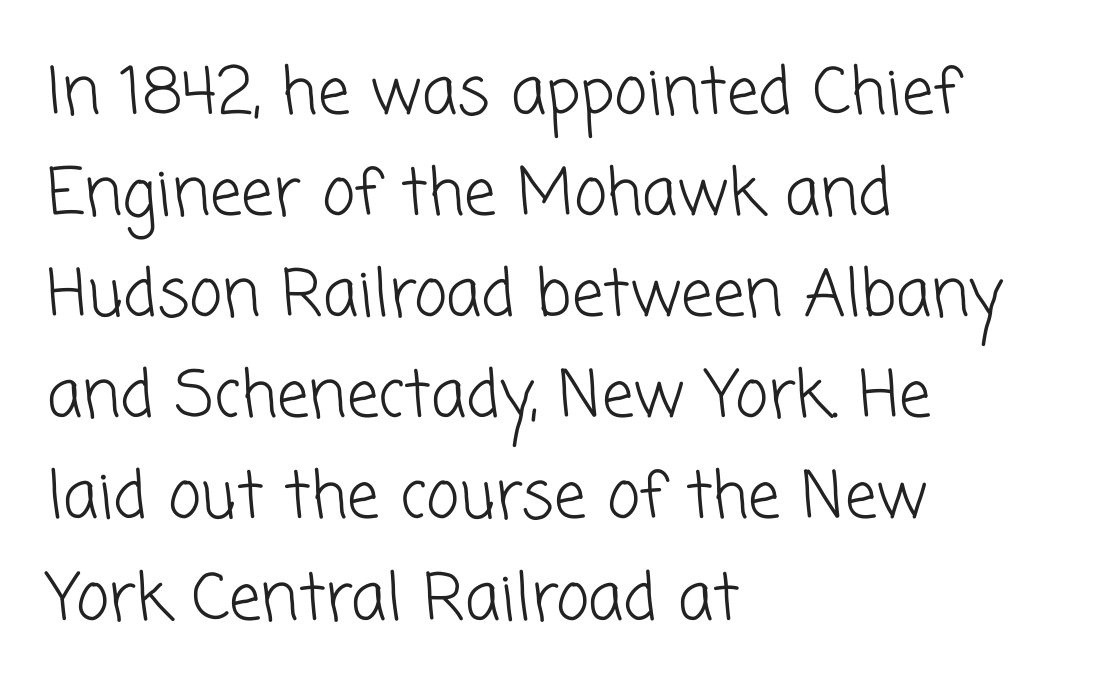
{"serif": "no", "bold": "no", "weight": "light", "width": "normal", "stroke_contrast": "low", "x_height": "medium", "monospaced": "no", "underline": "no", "align": "left", "line_spacing": "normal", "line_spacing_ratio": 1.58, "letter_spacing": "normal", "letter_spacing_em": 0.0, "glyph_px": 64}
